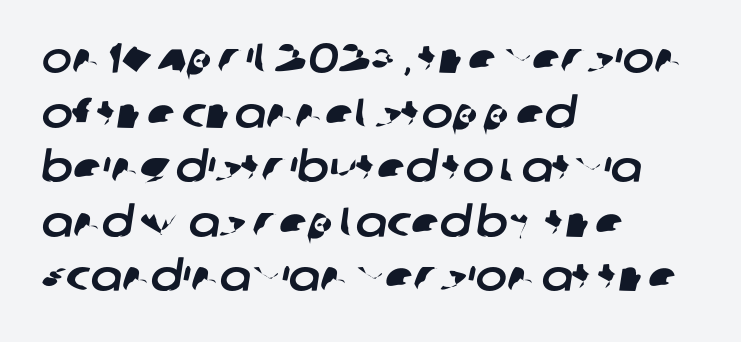
Q: Is the typeface a serif or a sans-serif typeface? A: Sans-serif.
Q: Is the text underlined? A: No.
Q: How is the paragraph aligned? A: Left-aligned.
Q: Is the spacing between letters normal or unusually wide? A: Normal.
Q: Is the spacing between lines tight, normal or loose? A: Normal.
Q: Width (condensed, normal, or wide)? A: Normal.
Q: Stroke contrast? A: Low.
Q: x-height? A: Large.
Q: Monospaced? A: No.
